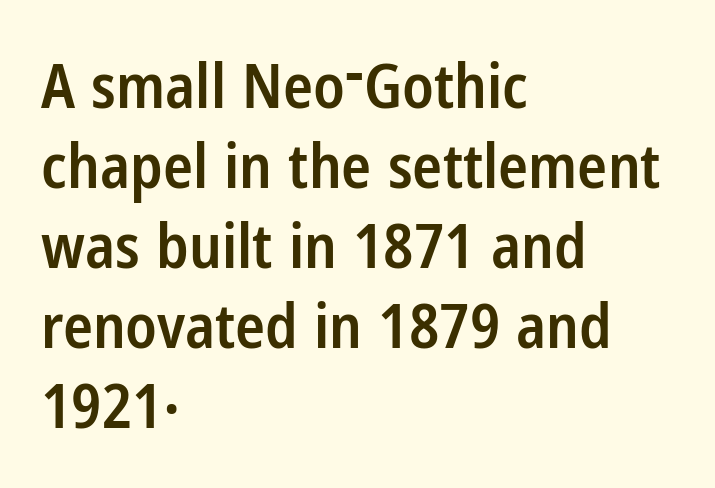
The image shows 62 px semibold, condensed sans-serif type, upright; set left-aligned, normal line spacing (1.29x), normal letter spacing, not underlined; low stroke contrast and a medium x-height.
